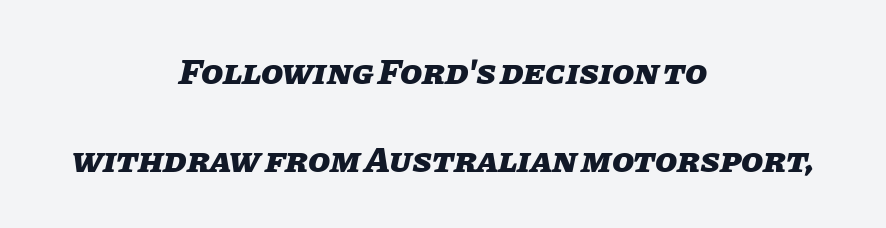
The image shows 36 px heavy type, italic (leaning right); set centered, loose line spacing (2.44x), normal letter spacing, not underlined; low stroke contrast and a large x-height.
